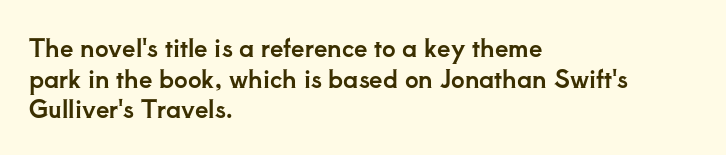
The image shows 24 px text type, upright; set left-aligned, normal line spacing (1.28x), normal letter spacing, not underlined.
